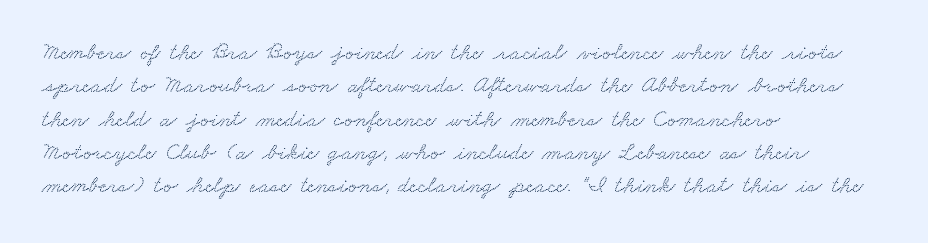
Q: Is the text underlined? A: No.
Q: How is the paragraph aligned? A: Left-aligned.
Q: Is the spacing between letters normal or unusually wide? A: Normal.
Q: Is the spacing between lines tight, normal or loose? A: Normal.
